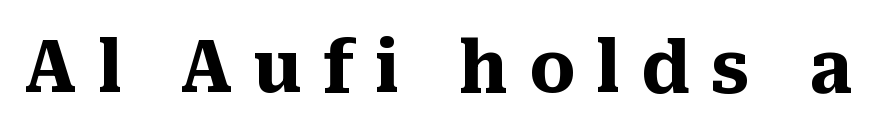
Q: Is the text bold? A: Yes.
Q: Is the text italic (slanted)? A: No, it is upright.
Q: Is the typeface a serif or a sans-serif typeface? A: Serif.
Q: Is the text underlined? A: No.
Q: Is the spacing between letters normal or unusually wide? A: Unusually wide.
Q: Width (condensed, normal, or wide)? A: Normal.
Q: Stroke contrast? A: Medium.
Q: x-height? A: Medium.
Q: Monospaced? A: No.
